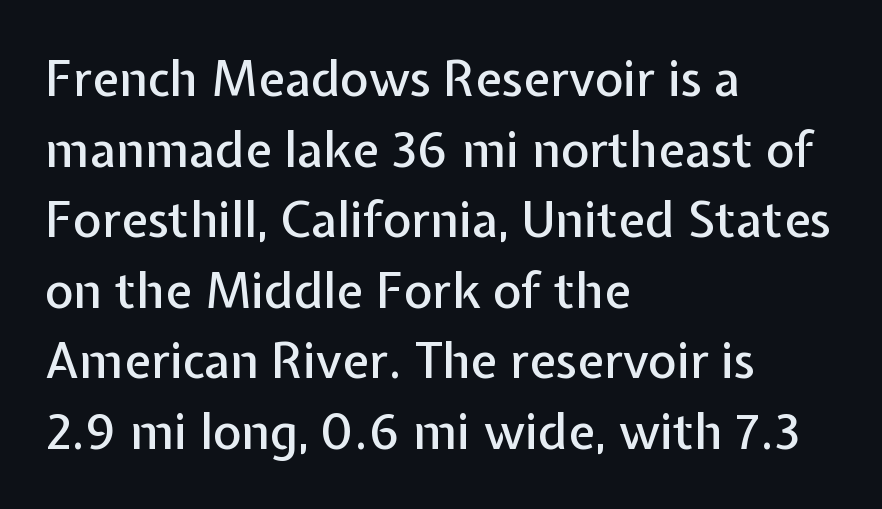
Q: Is the text italic (slanted)? A: No, it is upright.
Q: Is the typeface a serif or a sans-serif typeface? A: Sans-serif.
Q: Is the text underlined? A: No.
Q: How is the paragraph aligned? A: Left-aligned.
Q: Is the spacing between letters normal or unusually wide? A: Normal.
Q: Is the spacing between lines tight, normal or loose? A: Normal.
Q: Width (condensed, normal, or wide)? A: Normal.
Q: Stroke contrast? A: Low.
Q: x-height? A: Medium.
Q: Monospaced? A: No.
